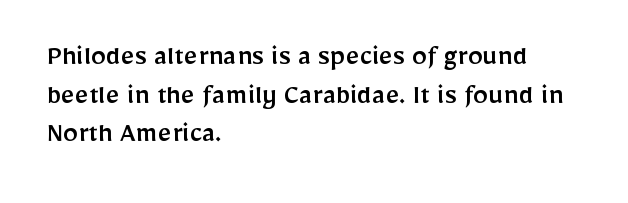
{"serif": "no", "italic": "no", "width": "normal", "stroke_contrast": "low", "x_height": "medium", "monospaced": "no", "underline": "no", "align": "left", "line_spacing": "normal", "line_spacing_ratio": 1.29, "letter_spacing": "normal", "letter_spacing_em": 0.0, "glyph_px": 30}
